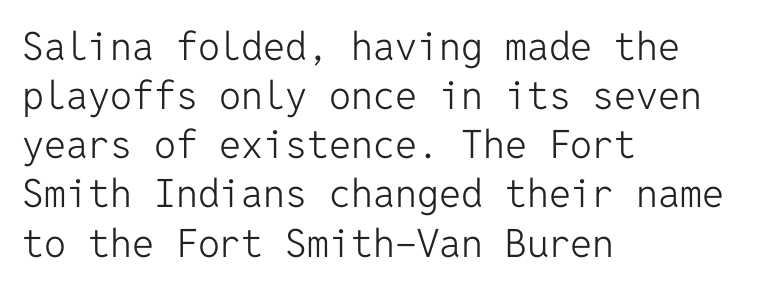
The image shows 39 px light sans-serif type, upright, monospaced; set left-aligned, normal line spacing (1.26x), normal letter spacing, not underlined; low stroke contrast and a medium x-height.
